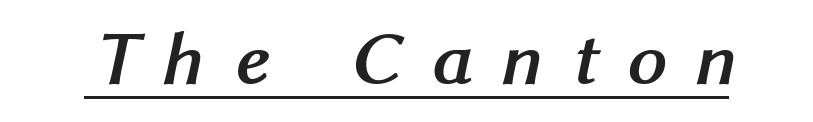
Q: Is the text bold? A: Yes.
Q: Is the typeface a serif or a sans-serif typeface? A: Sans-serif.
Q: Is the text underlined? A: Yes.
Q: Is the spacing between letters normal or unusually wide? A: Unusually wide.
Q: Width (condensed, normal, or wide)? A: Normal.
Q: Stroke contrast? A: Medium.
Q: x-height? A: Medium.
Q: Monospaced? A: No.
